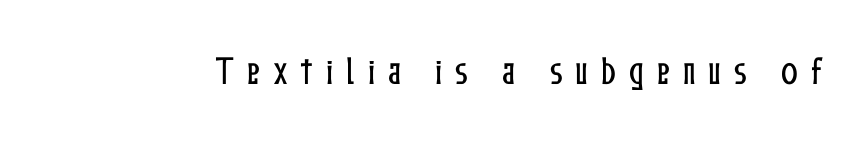
Descenders are the only things crossing below the line. A typesetter would mark this as roman, not italic. Think of a printed novel: that variable character pitch is what you see here. What stands out about the letter spacing? Its width — letters are far apart.
